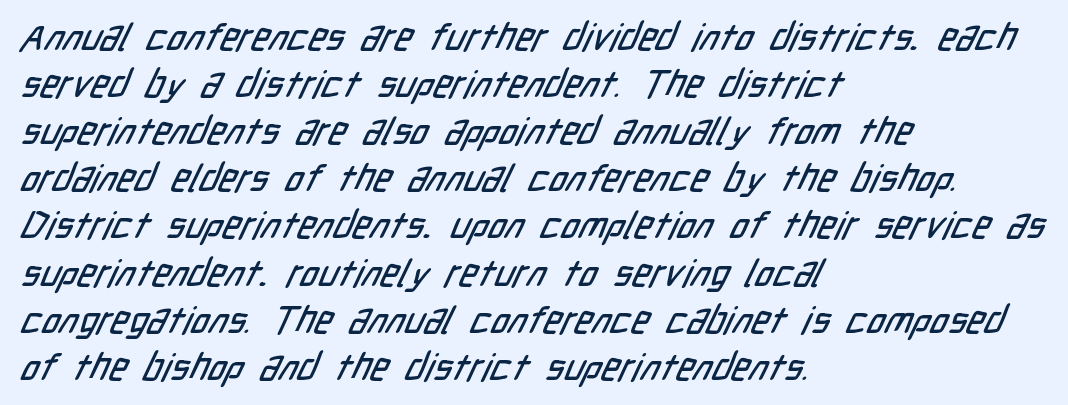
{"serif": "no", "width": "condensed", "stroke_contrast": "low", "x_height": "medium", "monospaced": "no", "underline": "no", "align": "left", "line_spacing_ratio": 1.24, "letter_spacing": "normal", "letter_spacing_em": 0.0, "glyph_px": 38}
